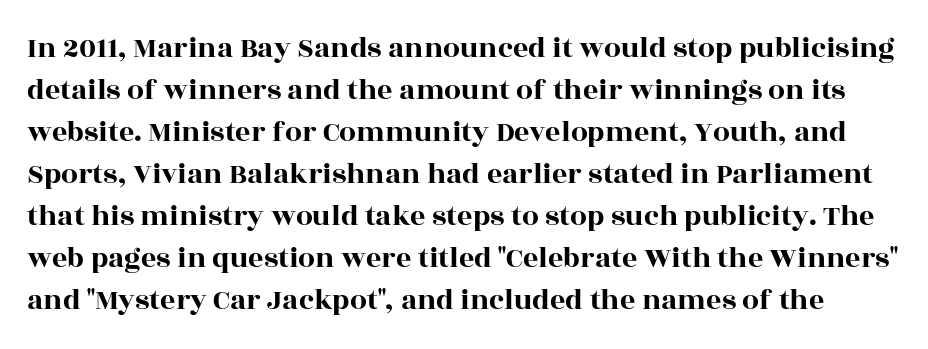
Q: Is the text italic (slanted)? A: No, it is upright.
Q: Is the typeface a serif or a sans-serif typeface? A: Serif.
Q: Is the text underlined? A: No.
Q: Is the spacing between letters normal or unusually wide? A: Normal.
Q: Is the spacing between lines tight, normal or loose? A: Normal.
Q: Width (condensed, normal, or wide)? A: Wide.
Q: x-height? A: Large.
Q: Monospaced? A: No.
